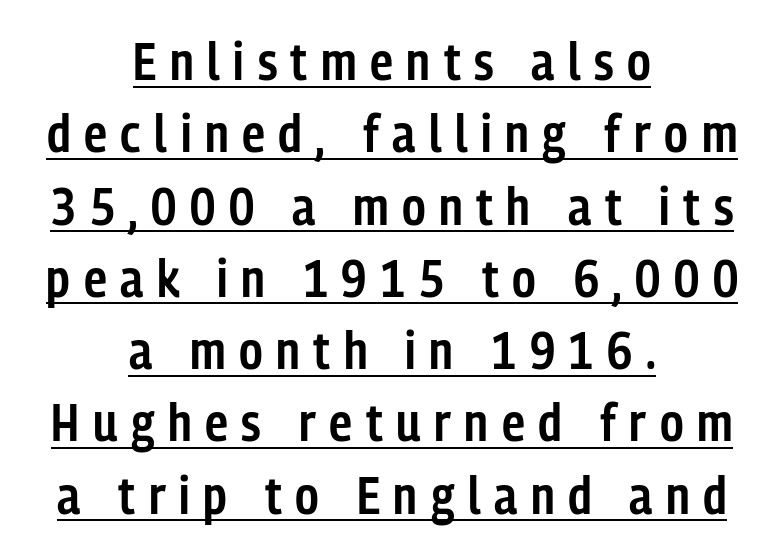
{"serif": "no", "italic": "no", "bold": "semi", "weight": "semibold", "width": "condensed", "stroke_contrast": "low", "x_height": "medium", "monospaced": "no", "underline": "yes", "align": "center", "line_spacing": "normal", "line_spacing_ratio": 1.39, "letter_spacing": "wide", "letter_spacing_em": 0.26, "glyph_px": 52}
